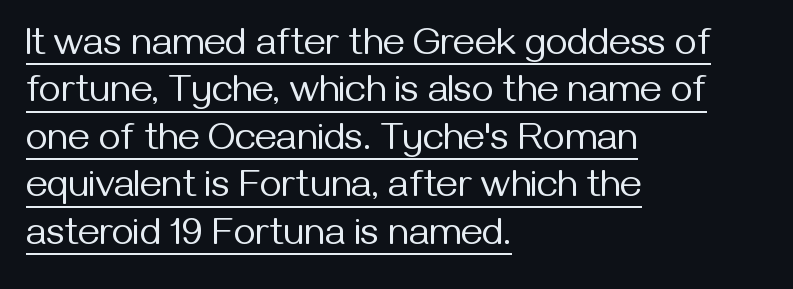
Q: Is the text bold? A: No.
Q: Is the text italic (slanted)? A: No, it is upright.
Q: Is the typeface a serif or a sans-serif typeface? A: Sans-serif.
Q: Is the text underlined? A: Yes.
Q: How is the paragraph aligned? A: Left-aligned.
Q: Is the spacing between letters normal or unusually wide? A: Normal.
Q: Is the spacing between lines tight, normal or loose? A: Normal.
Q: Width (condensed, normal, or wide)? A: Normal.
Q: Stroke contrast? A: Medium.
Q: x-height? A: Medium.
Q: Monospaced? A: No.
